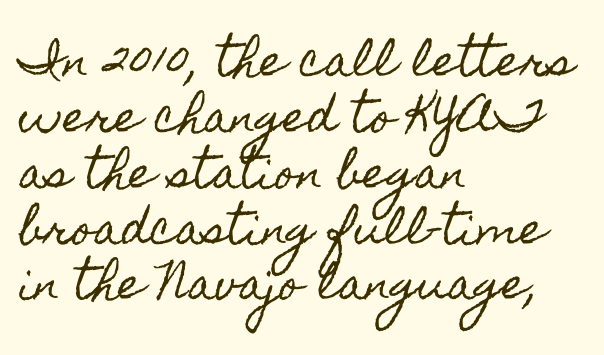
Each letter keeps its own natural width here, so spacing adapts to shape. Alignment: flush left. Spacing between characters is what you'd get straight out of the box. If you measured baseline to baseline, you'd find a middling distance. Just letters on the line, the space beneath them empty.
